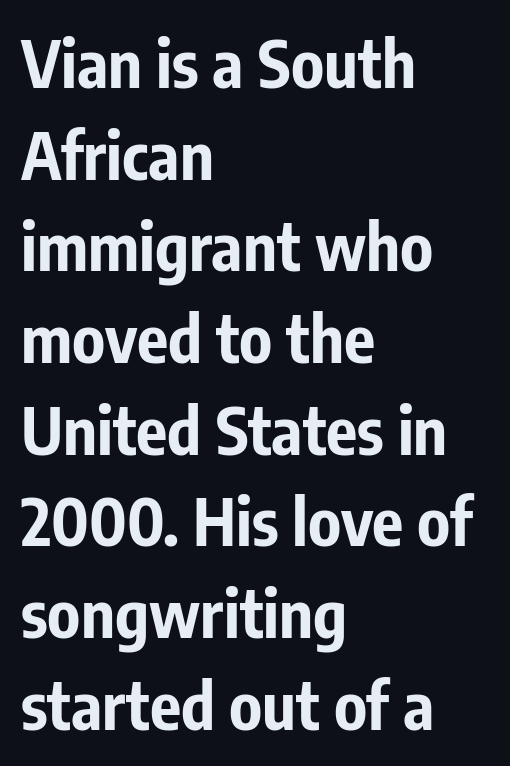
Nope, no serifs anywhere on these letters. No word sits above an underline. These lines are rendered in a variable-pitch font. A classic flush-left, rag-right setting is used for this passage. The letters stand upright; this is a roman face. The face used here is rendered with its standard letterfit.
